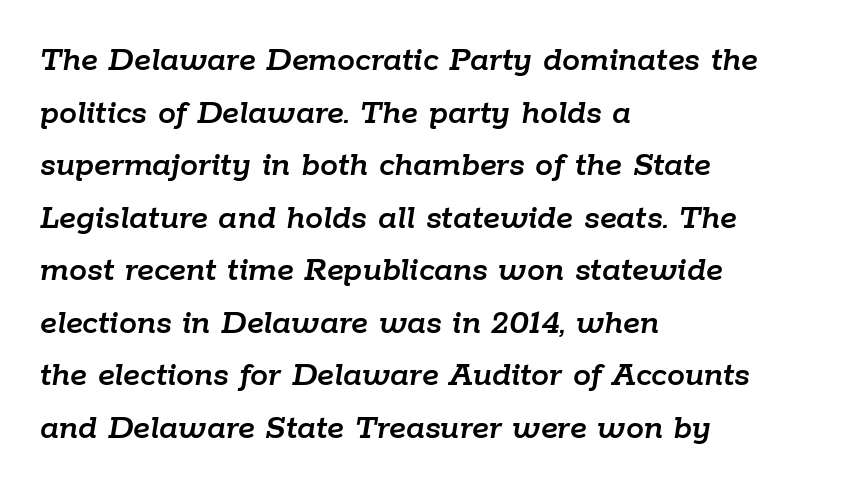
The image shows 36 px text type, italic (leaning right); set left-aligned, normal line spacing (1.46x), normal letter spacing, not underlined; low stroke contrast and a medium x-height.
